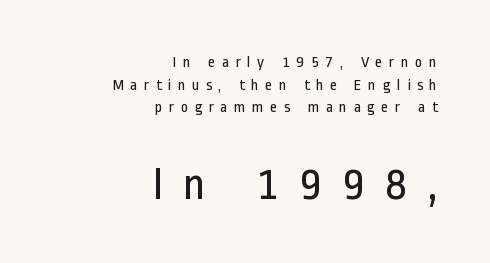
No letter is thick-stroked: the sample isn't bold. Loose tracking; the words dissolve into strings of separated letters. This layout puts the modest block above and the oversized block below. Vertical strokes here are truly vertical.
